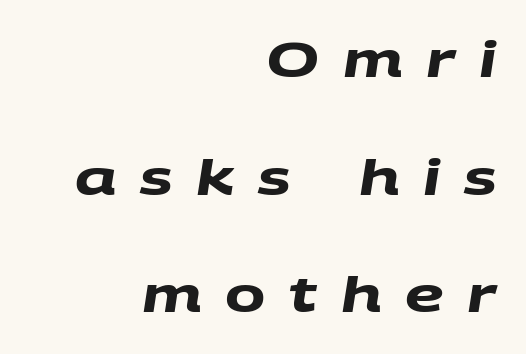
Honestly, there is no underline to notice here at all. Classification — sans serif. If you measured baseline to baseline, you'd find a long distance. How heavy is the stroke? Heavy — this is a bold. You could not count columns in this text — the font is proportionally spaced.
